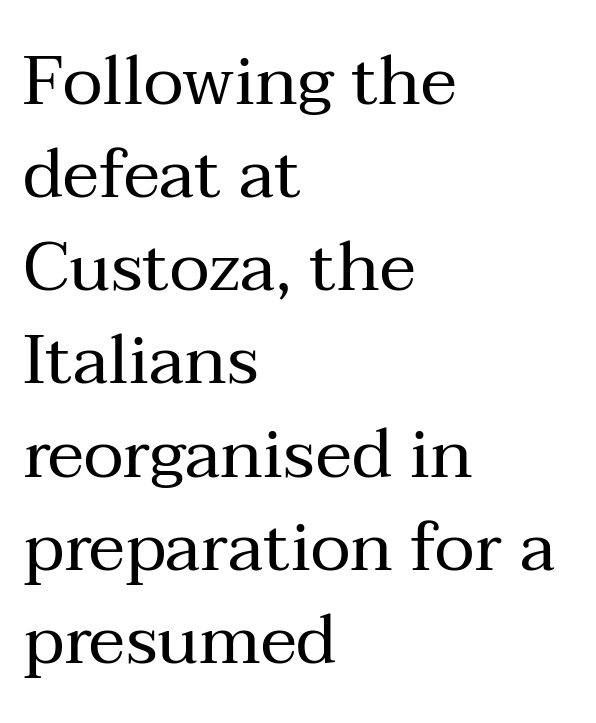
The image shows 69 px regular-weight serif type, upright; set left-aligned, normal line spacing (1.35x), normal letter spacing, not underlined; medium stroke contrast and a medium x-height.
